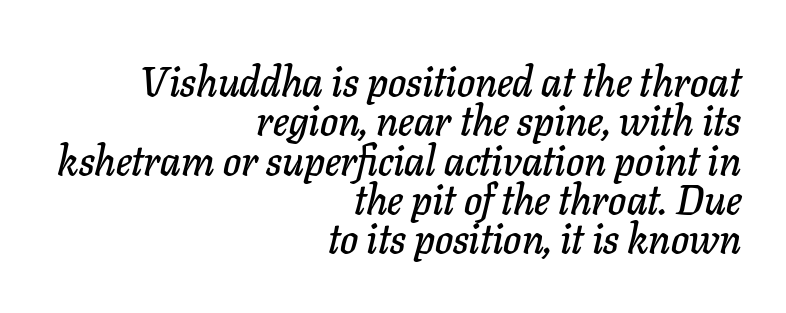
Character widths vary here, with narrow letters taking less room than wide ones. When letters slant like this, we call the style italic. Regarding leading, the lines here are crowded together. The strip under each line holds only bare page. Does extra space separate the letters? No, they use regular spacing. Casual observation: everything's shoved over to the right.
